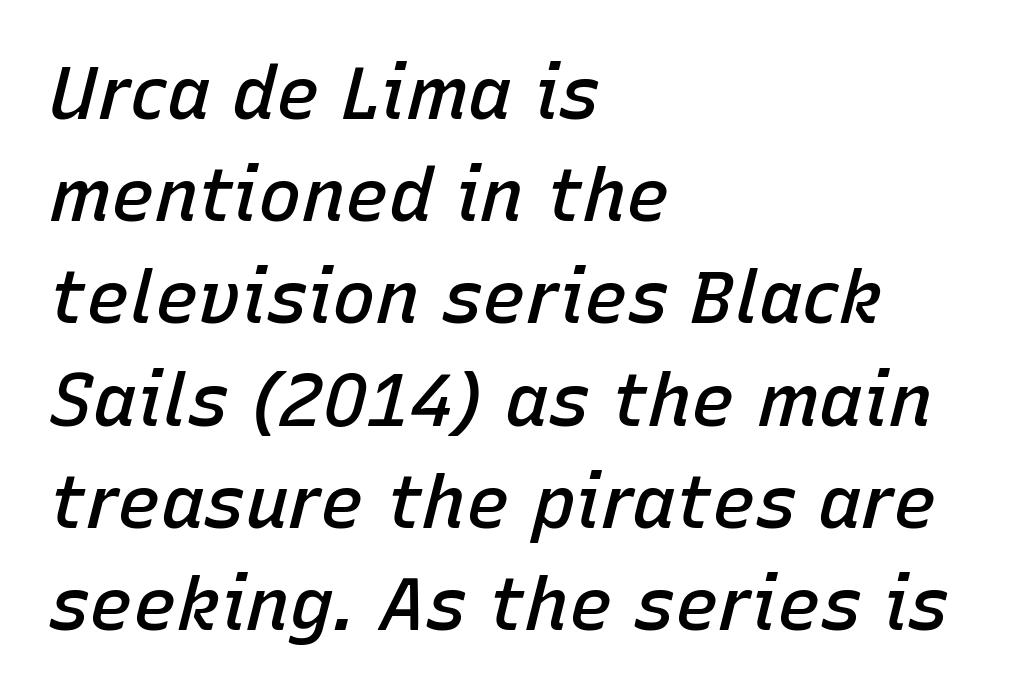
Q: Is the text bold? A: Semi-bold.
Q: Is the text italic (slanted)? A: Yes, it leans right by about 15 degrees.
Q: Is the text underlined? A: No.
Q: How is the paragraph aligned? A: Left-aligned.
Q: Is the spacing between letters normal or unusually wide? A: Normal.
Q: Is the spacing between lines tight, normal or loose? A: Normal.
Q: Width (condensed, normal, or wide)? A: Normal.
Q: Stroke contrast? A: Low.
Q: x-height? A: Medium.
Q: Monospaced? A: No.
